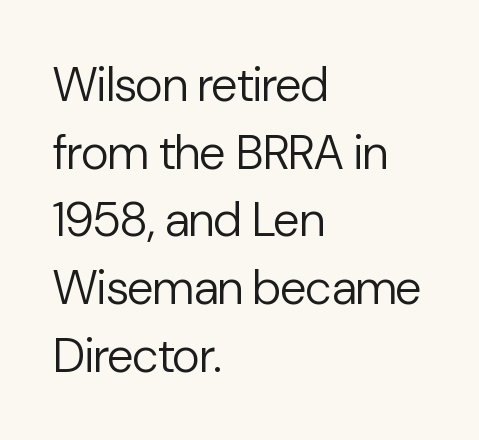
Q: Is the text bold? A: No.
Q: Is the text italic (slanted)? A: No, it is upright.
Q: Is the typeface a serif or a sans-serif typeface? A: Sans-serif.
Q: Is the text underlined? A: No.
Q: How is the paragraph aligned? A: Left-aligned.
Q: Is the spacing between letters normal or unusually wide? A: Normal.
Q: Is the spacing between lines tight, normal or loose? A: Normal.
Q: Width (condensed, normal, or wide)? A: Normal.
Q: Stroke contrast? A: Low.
Q: x-height? A: Medium.
Q: Monospaced? A: No.
